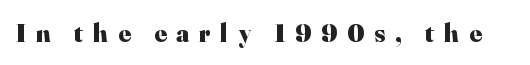
The passage shown is emphatically bold. You could only call the tracking loose — the letters float apart. Unmarked baselines from the first word to the last. In terms of posture, this sample is upright.
